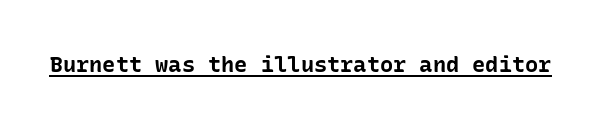
{"italic": "no", "bold": "yes", "underline": "yes", "letter_spacing": "normal", "letter_spacing_em": 0.0, "glyph_px": 22}
